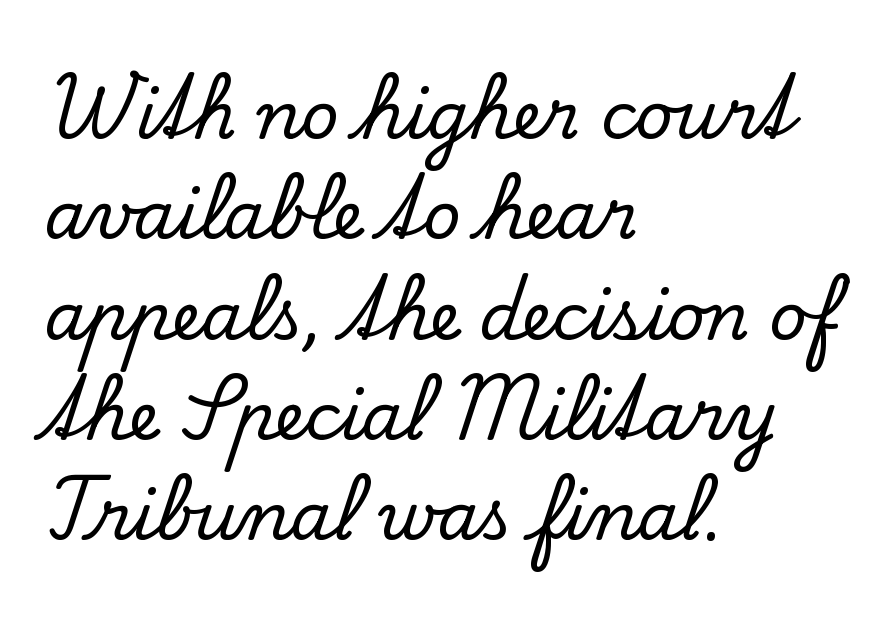
{"serif": "yes", "width": "normal", "stroke_contrast": "low", "x_height": "small", "monospaced": "no", "underline": "no", "align": "left", "line_spacing": "normal", "line_spacing_ratio": 1.52, "letter_spacing": "normal", "letter_spacing_em": 0.0, "glyph_px": 66}
